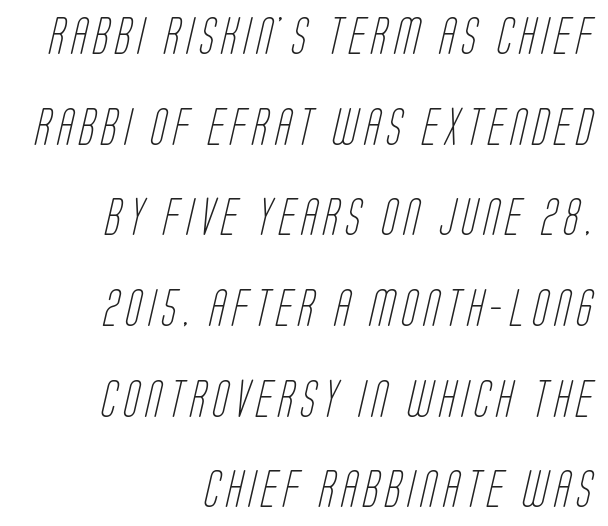
Q: Is the text bold? A: No.
Q: Is the typeface a serif or a sans-serif typeface? A: Sans-serif.
Q: Is the text underlined? A: No.
Q: How is the paragraph aligned? A: Right-aligned.
Q: Is the spacing between lines tight, normal or loose? A: Loose.
Q: Width (condensed, normal, or wide)? A: Condensed.
Q: Stroke contrast? A: Low.
Q: x-height? A: Large.
Q: Monospaced? A: No.
